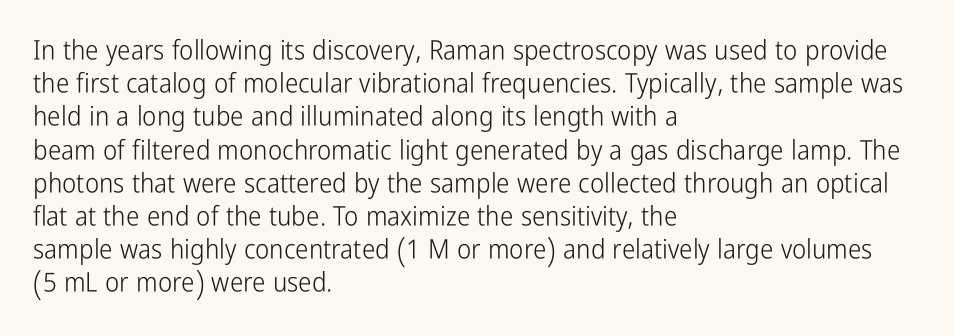
The image shows 27 px text type, upright; set left-aligned, line spacing 1.23x, normal letter spacing, not underlined.
